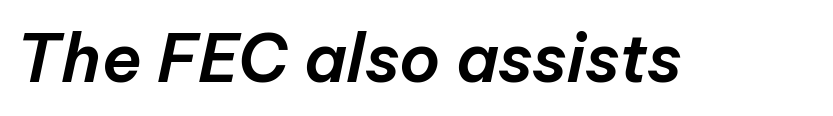
Q: Is the text italic (slanted)? A: Yes, it leans right by about 12 degrees.
Q: Is the text underlined? A: No.
Q: Is the spacing between letters normal or unusually wide? A: Normal.
Q: Width (condensed, normal, or wide)? A: Normal.
Q: Stroke contrast? A: Low.
Q: x-height? A: Medium.
Q: Monospaced? A: No.
